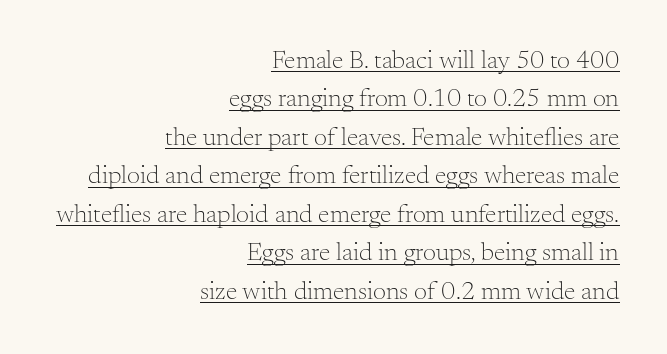
The leading is moderate, giving the passage an even texture. Caption: standard tracking, unaltered. This rendering features underlined lettering. Right-aligned paragraph, ragged on the left. The strokes are not fattened; the text isn't bold.
